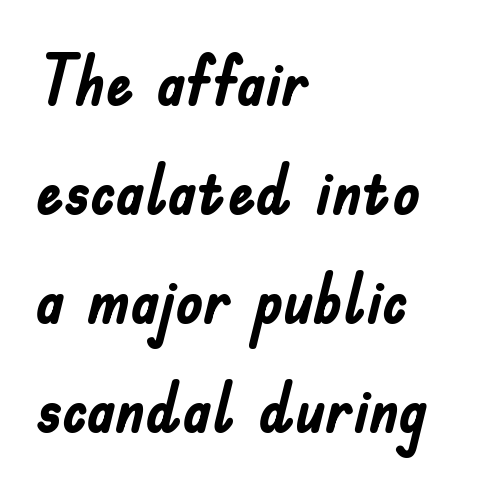
How are the letters spaced? Ordinarily, with no added tracking. These lines carry a lot of weight — the face is fully bold. Line spacing here is normal. The gap between lines stays unmarked. The passage shown is typed in a proportional face where columns would drift. Is this a sans? Yes — the strokes have no serifs.
